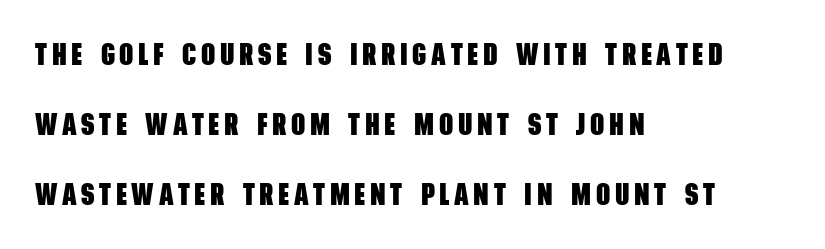
The image shows 31 px heavy, condensed sans-serif type; set left-aligned, loose line spacing (2.26x), not underlined; low stroke contrast and a large x-height.
